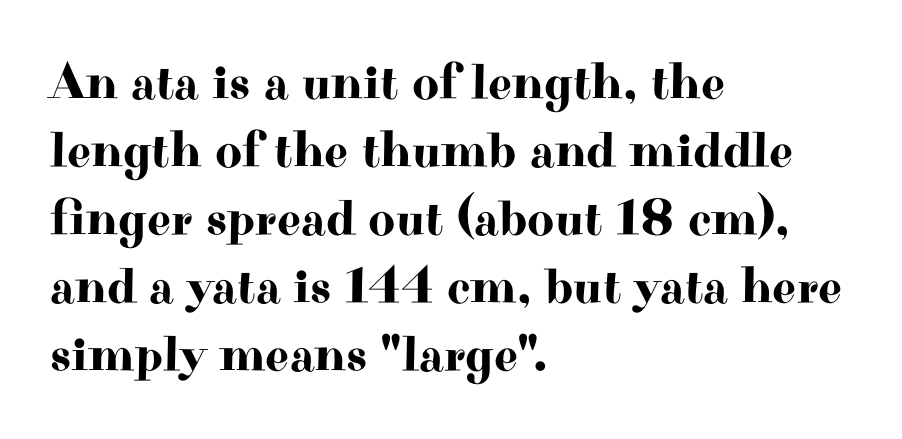
The image shows 52 px wide serif type, upright; set left-aligned, normal line spacing (1.31x), normal letter spacing, not underlined; high stroke contrast and a small x-height.
